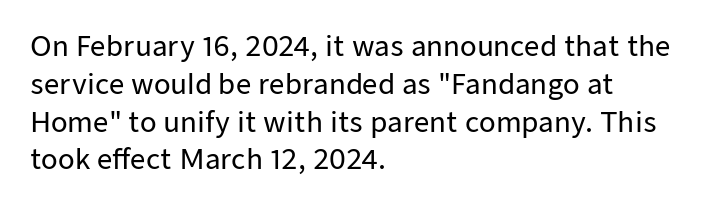
Q: Is the text italic (slanted)? A: No, it is upright.
Q: Is the text underlined? A: No.
Q: How is the paragraph aligned? A: Left-aligned.
Q: Is the spacing between letters normal or unusually wide? A: Normal.
Q: Is the spacing between lines tight, normal or loose? A: Normal.
